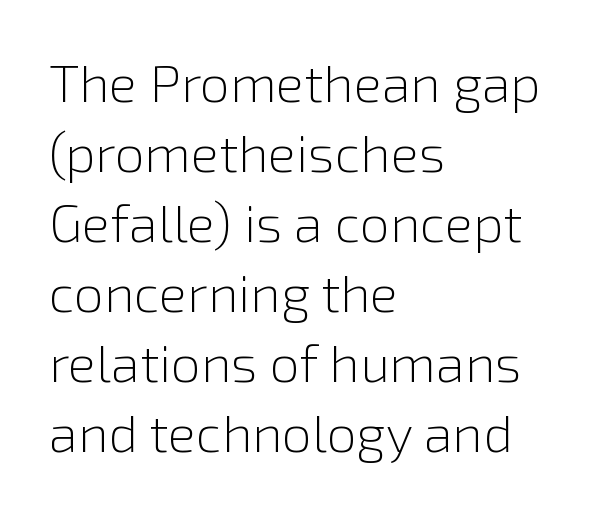
The words here are not underlined. Is this a fixed-width face? No — the glyphs have proportional, varying widths. Does the copy run flush right? No — it runs flush left. Rows of type keep a routine distance in the vertical direction. Is this a sans? Yes — the strokes have no serifs.
